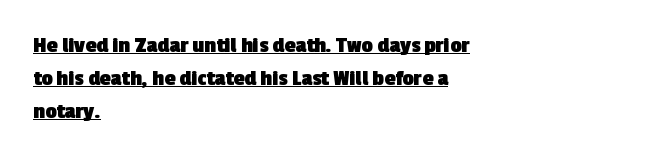
The string is rendered with underlining switched on. Here the glyphs are tracked normally, forming tight word shapes. This sample keeps an unexceptional amount of space between lines. Compared with a centered layout, this one pins lines to the left instead.
